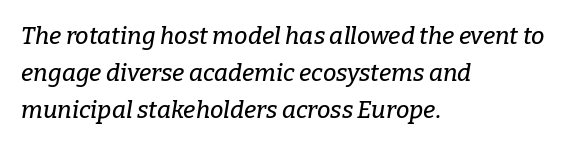
The image shows 24 px text type, italic (leaning right); set left-aligned, normal line spacing (1.54x), normal letter spacing, not underlined.
